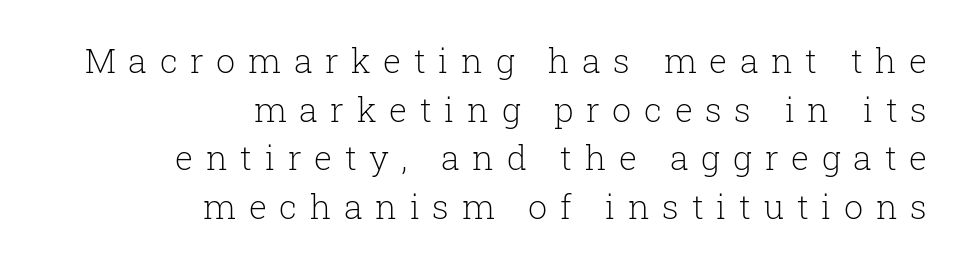
The paragraph shown leans on its right margin. Think of a printed novel: that variable character pitch is what you see here. The space directly below the letters is spotless. Yep, those are serifs on the letters. These lines sit exactly where default settings would place them.
